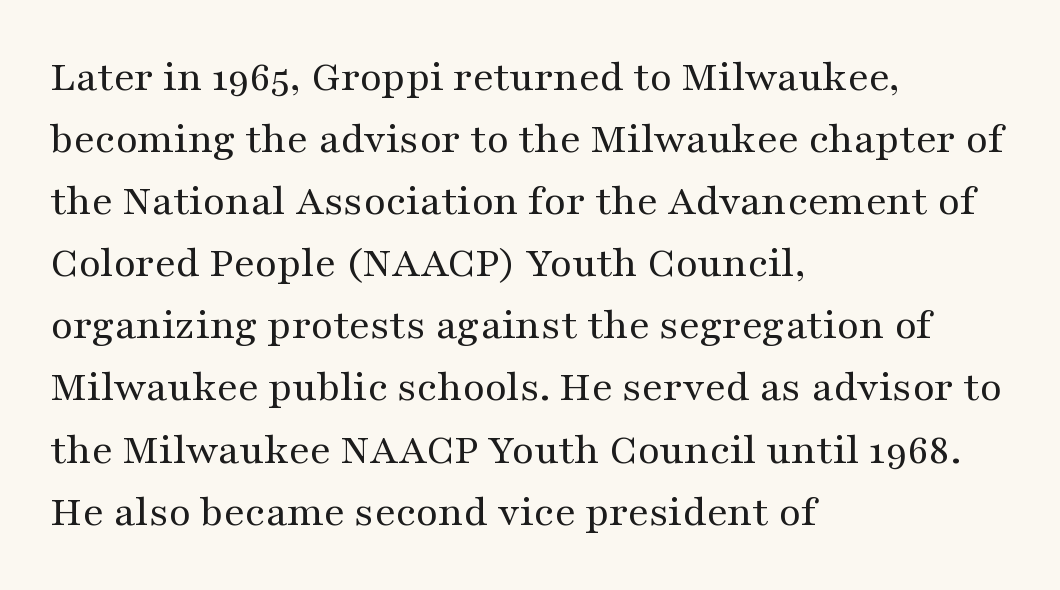
{"serif": "yes", "italic": "no", "bold": "no", "weight": "regular", "width": "wide", "stroke_contrast": "medium", "x_height": "medium", "monospaced": "no", "underline": "no", "align": "left", "line_spacing": "normal", "line_spacing_ratio": 1.38, "letter_spacing": "normal", "letter_spacing_em": 0.0, "glyph_px": 45}
